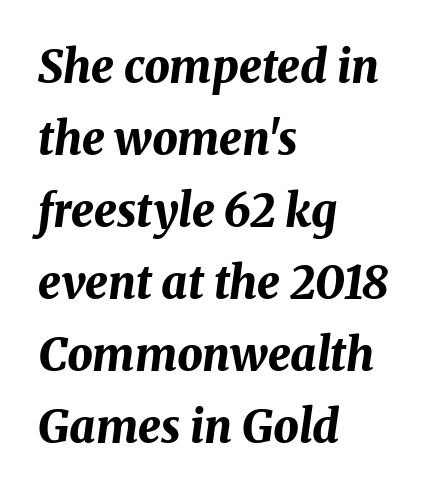
The image shows 45 px bold type, italic (leaning right); set left-aligned, normal line spacing (1.6x), normal letter spacing, not underlined; medium stroke contrast and a medium x-height.
